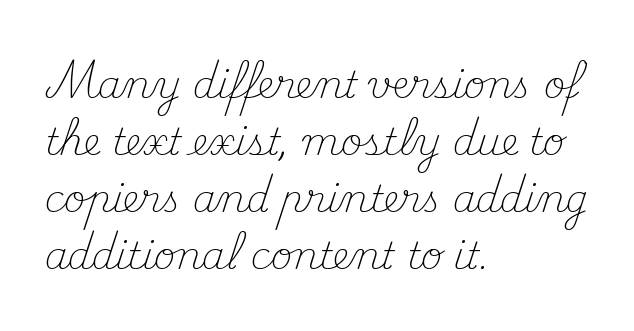
Q: Is the text bold? A: No.
Q: Is the text italic (slanted)? A: Yes.
Q: Is the typeface a serif or a sans-serif typeface? A: Serif.
Q: Is the text underlined? A: No.
Q: How is the paragraph aligned? A: Left-aligned.
Q: Is the spacing between letters normal or unusually wide? A: Normal.
Q: Is the spacing between lines tight, normal or loose? A: Normal.
Q: Width (condensed, normal, or wide)? A: Normal.
Q: Stroke contrast? A: Medium.
Q: x-height? A: Small.
Q: Monospaced? A: No.
